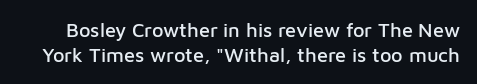
Q: Is the text italic (slanted)? A: No, it is upright.
Q: Is the text underlined? A: No.
Q: Is the spacing between letters normal or unusually wide? A: Normal.
